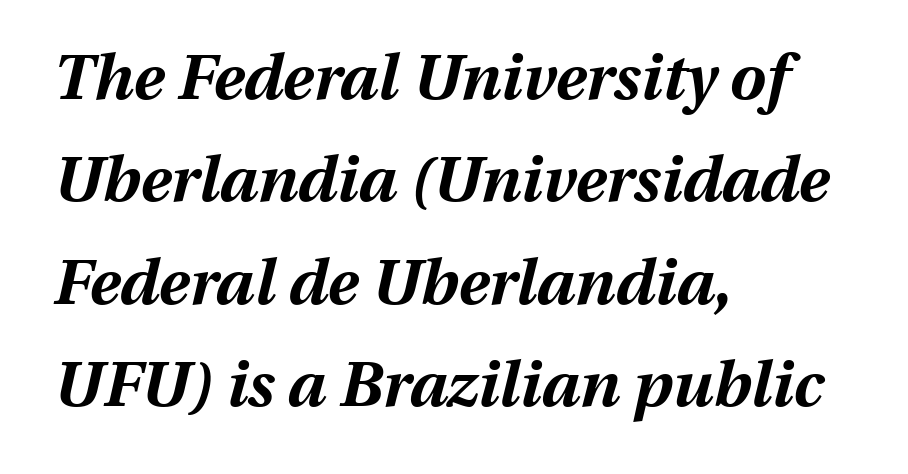
Q: Is the text bold? A: Yes.
Q: Is the text italic (slanted)? A: Yes, it leans right by about 13 degrees.
Q: Is the text underlined? A: No.
Q: How is the paragraph aligned? A: Left-aligned.
Q: Is the spacing between letters normal or unusually wide? A: Normal.
Q: Is the spacing between lines tight, normal or loose? A: Normal.
Q: Width (condensed, normal, or wide)? A: Normal.
Q: Stroke contrast? A: Medium.
Q: x-height? A: Medium.
Q: Monospaced? A: No.
